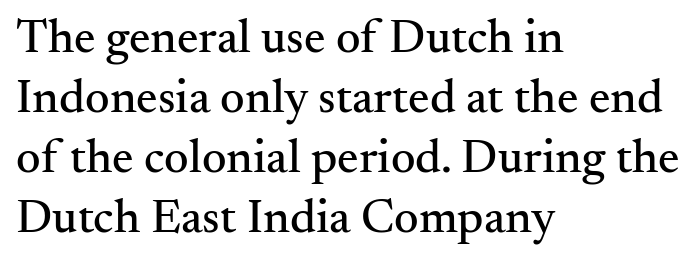
Q: Is the text italic (slanted)? A: No, it is upright.
Q: Is the typeface a serif or a sans-serif typeface? A: Serif.
Q: Is the text underlined? A: No.
Q: How is the paragraph aligned? A: Left-aligned.
Q: Is the spacing between letters normal or unusually wide? A: Normal.
Q: Is the spacing between lines tight, normal or loose? A: Normal.
Q: Width (condensed, normal, or wide)? A: Normal.
Q: Stroke contrast? A: Medium.
Q: x-height? A: Small.
Q: Monospaced? A: No.
